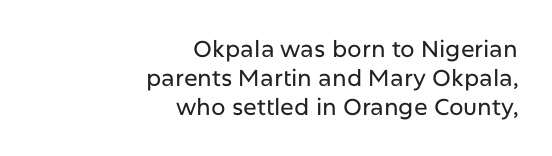
Q: Is the text italic (slanted)? A: No, it is upright.
Q: Is the text underlined? A: No.
Q: How is the paragraph aligned? A: Right-aligned.
Q: Is the spacing between letters normal or unusually wide? A: Normal.
Q: Is the spacing between lines tight, normal or loose? A: Normal.
